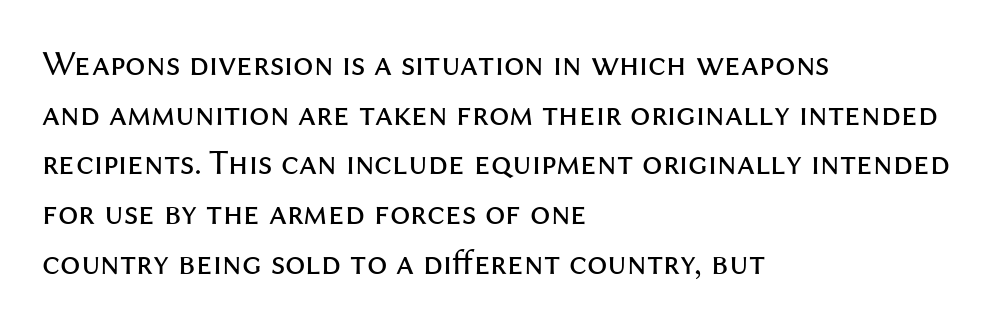
Just letters on the line, the space beneath them empty. You can tell from the bare stems that sans-serif type was used. Standard letterfit; no display-style spreading of the glyphs. Upright lettering throughout. Left-aligned paragraph, ragged on the right. Unbolded letterforms with no extra heft.
